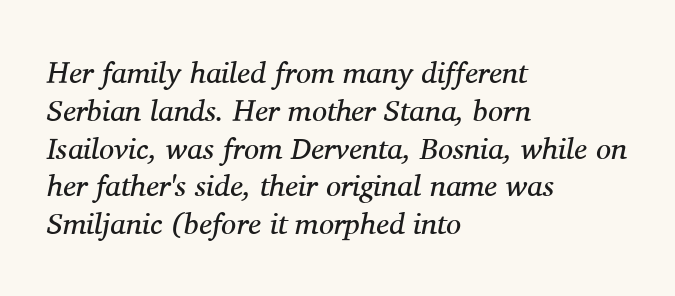
{"serif": "yes", "italic": "yes", "lean": "right", "slant_degrees": 11, "bold": "no", "weight": "regular", "width": "normal", "stroke_contrast": "medium", "x_height": "medium", "monospaced": "no", "underline": "no", "align": "left", "line_spacing": "normal", "line_spacing_ratio": 1.26, "letter_spacing": "normal", "letter_spacing_em": 0.0, "glyph_px": 30}
